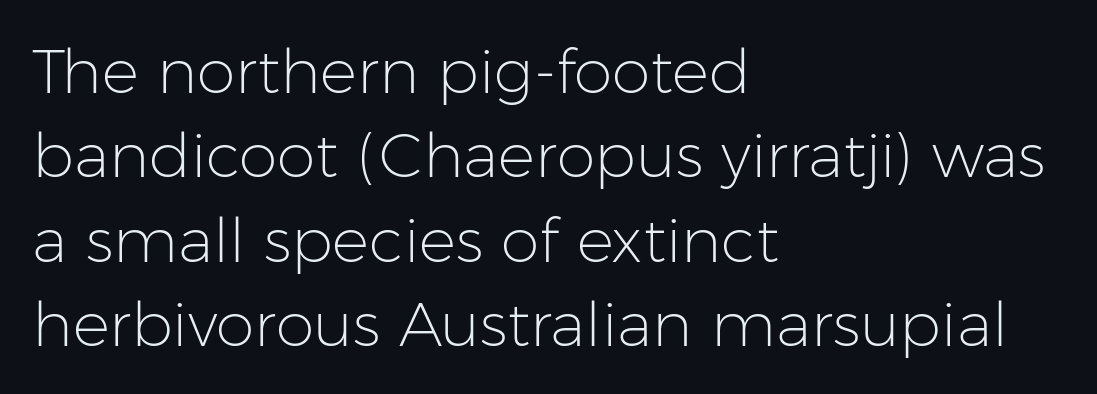
Are there feet on the stems? There aren't — it's a sans. How are the letters spaced? Ordinarily, with no added tracking. Compared with a centered layout, this one pins lines to the left instead. It's the straight-up-and-down kind of type. Compared with typical paragraphs, the rows here are spaced about the same. The typeface has the unassuming heft of standard copy or less.
